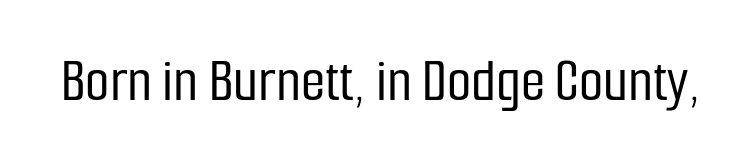
Q: Is the text italic (slanted)? A: No, it is upright.
Q: Is the typeface a serif or a sans-serif typeface? A: Sans-serif.
Q: Is the text underlined? A: No.
Q: Is the spacing between letters normal or unusually wide? A: Normal.
Q: Width (condensed, normal, or wide)? A: Condensed.
Q: Stroke contrast? A: Low.
Q: x-height? A: Medium.
Q: Monospaced? A: No.
